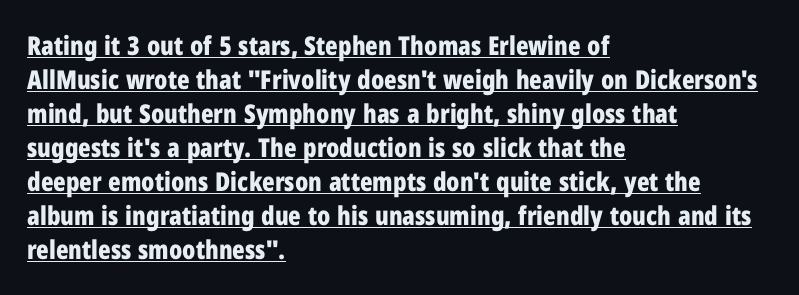
Q: Is the text bold? A: Yes.
Q: Is the text italic (slanted)? A: No, it is upright.
Q: Is the text underlined? A: Yes.
Q: How is the paragraph aligned? A: Left-aligned.
Q: Is the spacing between letters normal or unusually wide? A: Normal.
Q: Is the spacing between lines tight, normal or loose? A: Normal.
